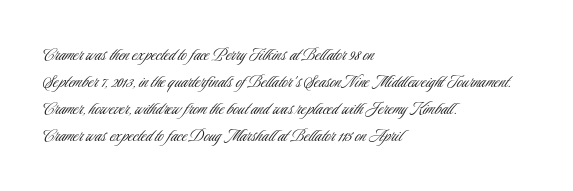
Q: Is the text bold? A: No.
Q: Is the text italic (slanted)? A: Yes.
Q: Is the text underlined? A: No.
Q: How is the paragraph aligned? A: Left-aligned.
Q: Is the spacing between letters normal or unusually wide? A: Normal.
Q: Is the spacing between lines tight, normal or loose? A: Normal.
